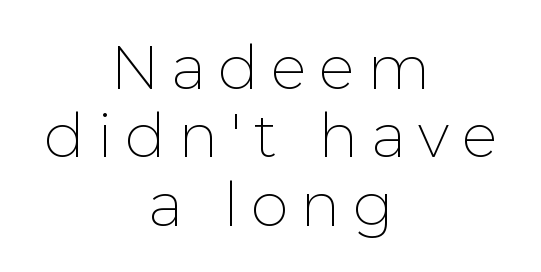
Is there much room between lines? No — they nearly touch. The type is letterspaced generously, with wide tracking. This rendering employs a face without finishing strokes, i.e., a sans-serif. Proportional: the letters do not fall into vertical columns. Summary of weight: not heavy and not bold.
